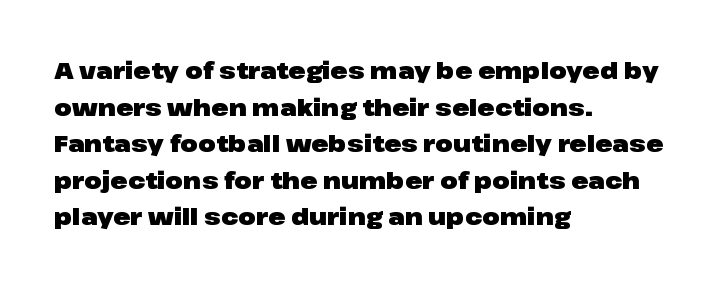
{"italic": "no", "bold": "yes", "underline": "no", "align": "left", "line_spacing": "normal", "line_spacing_ratio": 1.59, "letter_spacing": "normal", "letter_spacing_em": 0.0, "glyph_px": 23}
